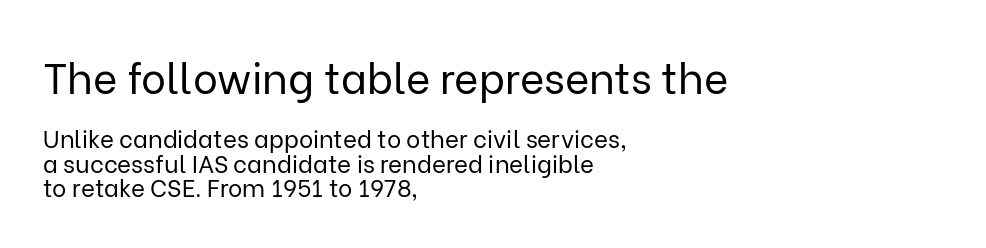
Notice how the passage keeps a crisp vertical edge on the left only. The gap between lines stays unmarked. Scale decreases going downward across the two blocks. No feet cap the strokes, marking this as sans-serif type. These lines are rendered in a variable-pitch font. Letter spacing: default.
